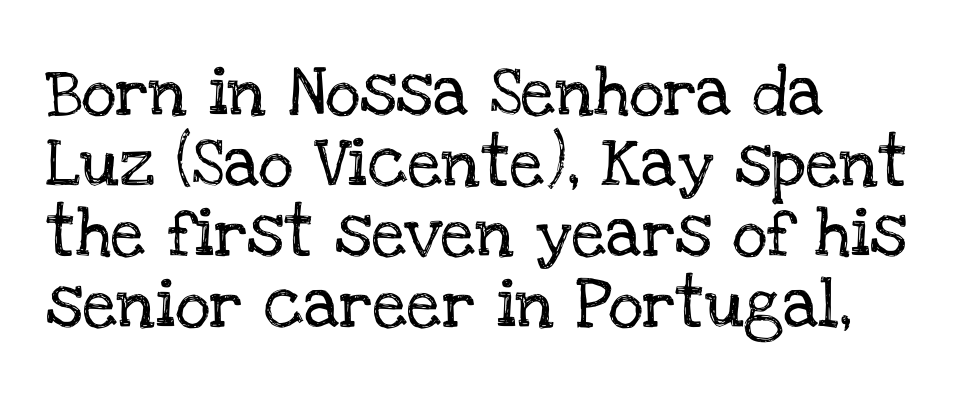
Q: Is the text italic (slanted)? A: No, it is upright.
Q: Is the typeface a serif or a sans-serif typeface? A: Serif.
Q: Is the text underlined? A: No.
Q: How is the paragraph aligned? A: Left-aligned.
Q: Is the spacing between letters normal or unusually wide? A: Normal.
Q: Is the spacing between lines tight, normal or loose? A: Normal.
Q: Width (condensed, normal, or wide)? A: Normal.
Q: Stroke contrast? A: Low.
Q: x-height? A: Large.
Q: Monospaced? A: No.
